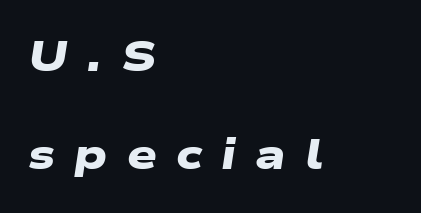
{"serif": "no", "bold": "yes", "weight": "heavy", "width": "wide", "stroke_contrast": "low", "x_height": "medium", "monospaced": "no", "underline": "no", "align": "left", "line_spacing": "loose", "line_spacing_ratio": 2.34, "letter_spacing": "wide", "letter_spacing_em": 0.46, "glyph_px": 42}
